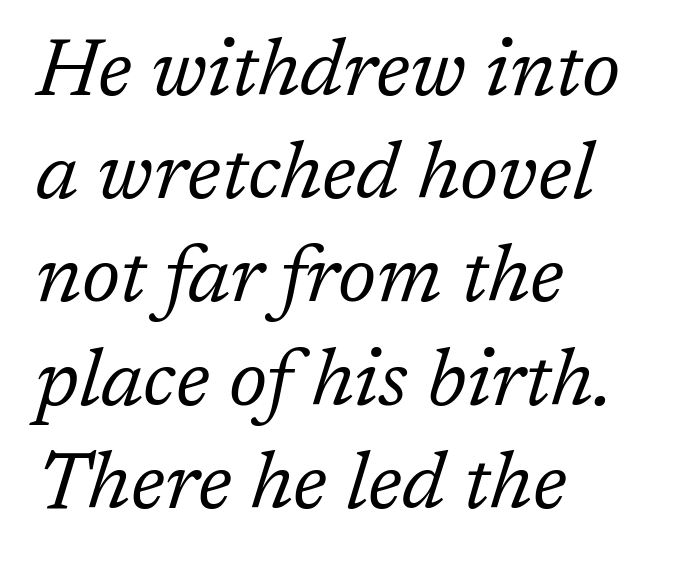
Q: Is the text bold? A: No.
Q: Is the text italic (slanted)? A: Yes, it leans right by about 17 degrees.
Q: Is the typeface a serif or a sans-serif typeface? A: Serif.
Q: Is the text underlined? A: No.
Q: How is the paragraph aligned? A: Left-aligned.
Q: Is the spacing between letters normal or unusually wide? A: Normal.
Q: Is the spacing between lines tight, normal or loose? A: Normal.
Q: Width (condensed, normal, or wide)? A: Normal.
Q: Stroke contrast? A: Low.
Q: x-height? A: Medium.
Q: Monospaced? A: No.
